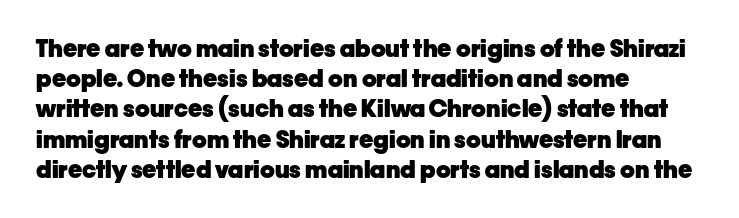
The image shows 24 px bold type, upright; set left-aligned, normal line spacing (1.26x), normal letter spacing, not underlined.
